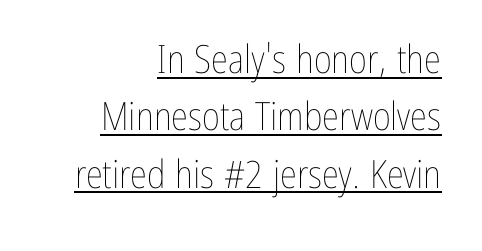
{"italic": "no", "bold": "no", "weight": "thin", "width": "condensed", "stroke_contrast": "low", "x_height": "medium", "monospaced": "no", "underline": "yes", "align": "right", "line_spacing": "normal", "line_spacing_ratio": 1.47, "letter_spacing": "normal", "letter_spacing_em": 0.0, "glyph_px": 39}
